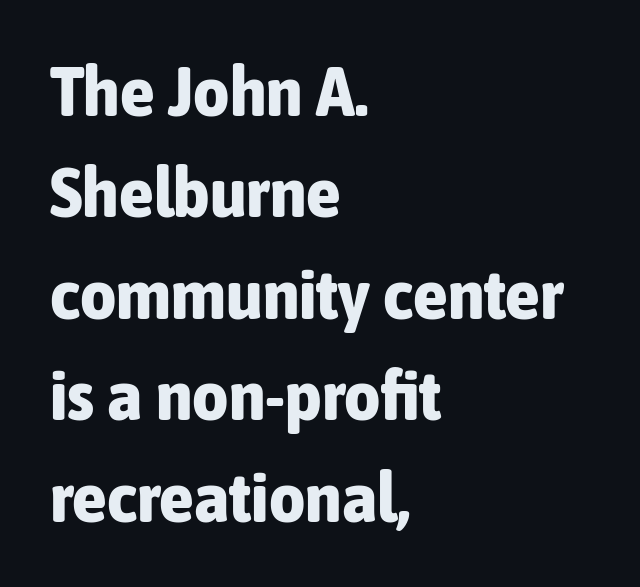
Q: Is the text bold? A: Yes.
Q: Is the text italic (slanted)? A: No, it is upright.
Q: Is the typeface a serif or a sans-serif typeface? A: Sans-serif.
Q: Is the text underlined? A: No.
Q: How is the paragraph aligned? A: Left-aligned.
Q: Is the spacing between letters normal or unusually wide? A: Normal.
Q: Is the spacing between lines tight, normal or loose? A: Normal.
Q: Width (condensed, normal, or wide)? A: Condensed.
Q: Stroke contrast? A: Low.
Q: x-height? A: Medium.
Q: Monospaced? A: No.
